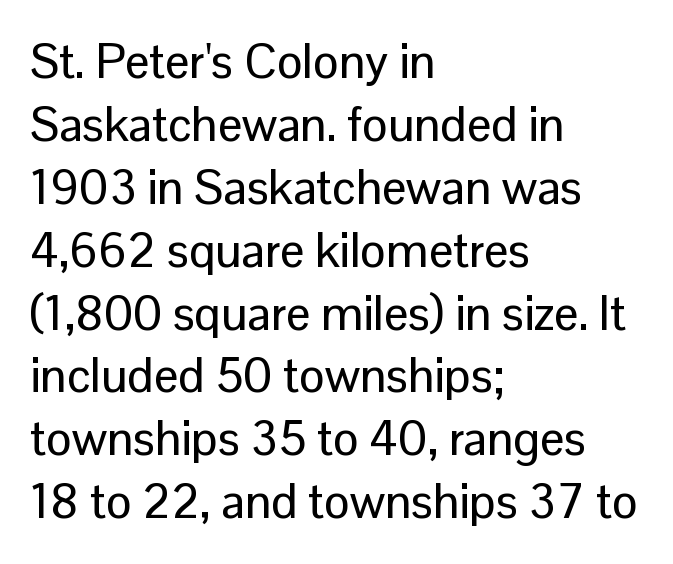
{"serif": "no", "italic": "no", "width": "normal", "stroke_contrast": "low", "x_height": "medium", "monospaced": "no", "underline": "no", "align": "left", "line_spacing": "normal", "line_spacing_ratio": 1.31, "letter_spacing": "normal", "letter_spacing_em": 0.0, "glyph_px": 48}
